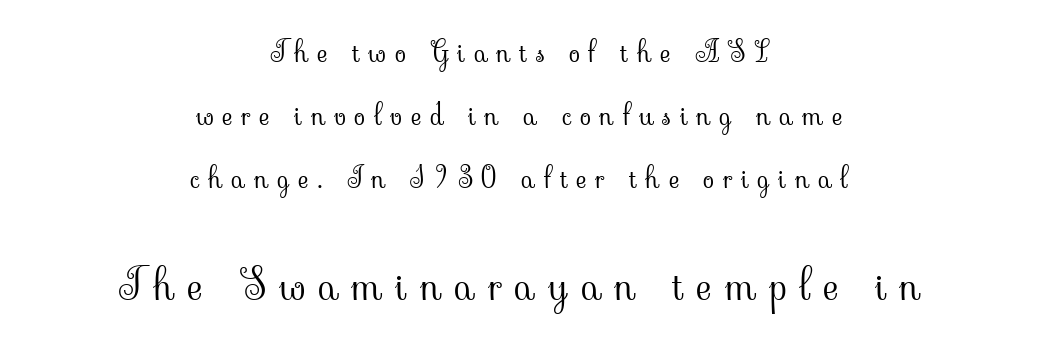
Q: Is the text bold? A: No.
Q: Is the text italic (slanted)? A: No, it is upright.
Q: Is the typeface a serif or a sans-serif typeface? A: Serif.
Q: Is the text underlined? A: No.
Q: How is the paragraph aligned? A: Centered.
Q: Is the spacing between letters normal or unusually wide? A: Unusually wide.
Q: Is the spacing between lines tight, normal or loose? A: Loose.
Q: Which block of text is set in a larger size, the first (top) or the second (bottom)? A: The second (bottom) one.
Q: Width (condensed, normal, or wide)? A: Normal.
Q: Stroke contrast? A: Low.
Q: x-height? A: Small.
Q: Monospaced? A: No.
